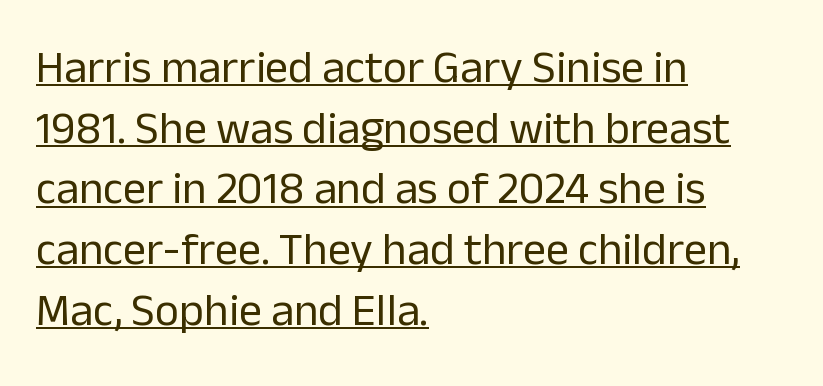
Q: Is the text bold? A: No.
Q: Is the text italic (slanted)? A: No, it is upright.
Q: Is the typeface a serif or a sans-serif typeface? A: Sans-serif.
Q: Is the text underlined? A: Yes.
Q: How is the paragraph aligned? A: Left-aligned.
Q: Is the spacing between letters normal or unusually wide? A: Normal.
Q: Is the spacing between lines tight, normal or loose? A: Normal.
Q: Width (condensed, normal, or wide)? A: Normal.
Q: Stroke contrast? A: Low.
Q: x-height? A: Medium.
Q: Monospaced? A: No.
